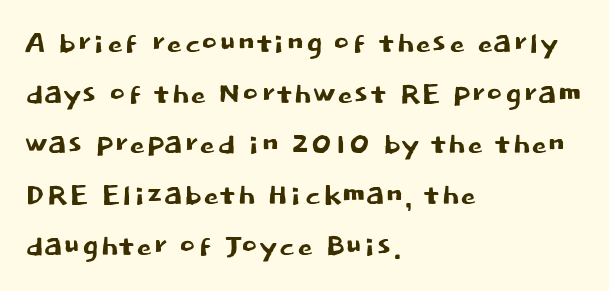
The image shows 39 px sans-serif type, upright; set left-aligned, normal line spacing (1.3x), normal letter spacing, not underlined; low stroke contrast and a large x-height.
